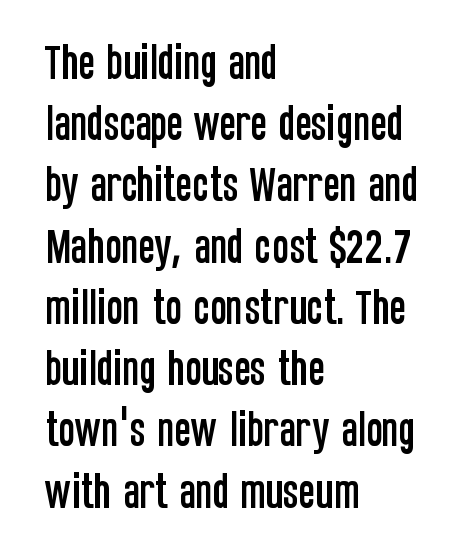
Honestly, the letter spacing is just normal — you wouldn't notice it. This is roman type, the default non-slanted kind. If you drew a ruler down the left edge, every line would touch it. Check the space under the baseline: it is left empty.
